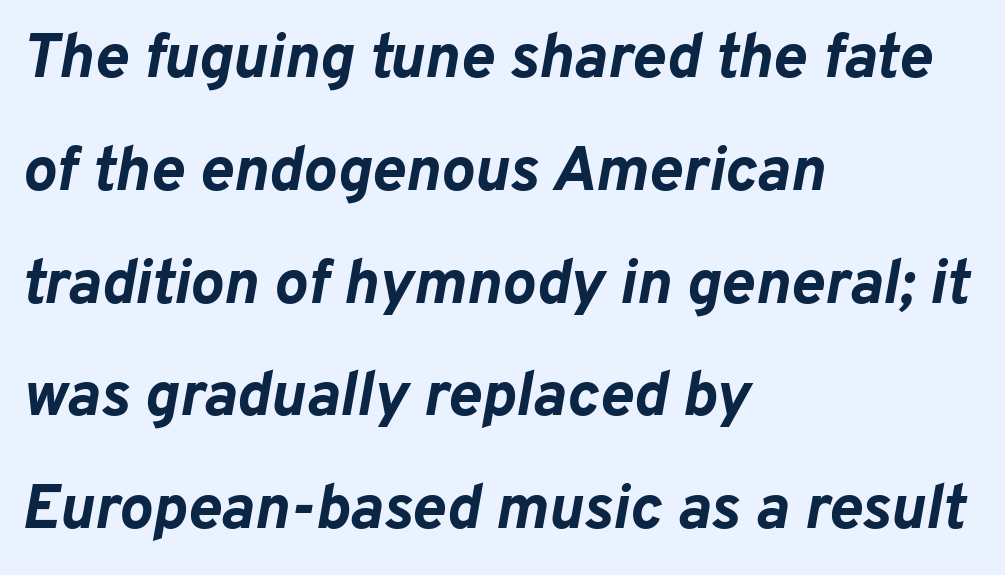
Only glyphs here, with clear space below each row. Proportional: the letters do not fall into vertical columns. Looking at the ascenders, they clearly lean. Students, note that the glyphs here touch the page at normal intervals. In CSS terms this would be text-align: left. Emphasis by weight is at full strength: bold.
